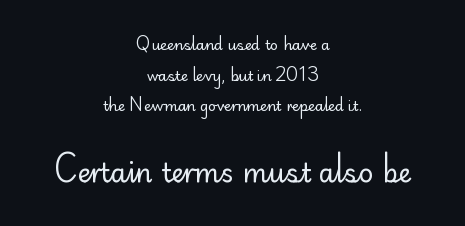
Q: Is the text bold? A: No.
Q: Is the text italic (slanted)? A: No, it is upright.
Q: Is the text underlined? A: No.
Q: How is the paragraph aligned? A: Centered.
Q: Is the spacing between letters normal or unusually wide? A: Normal.
Q: Is the spacing between lines tight, normal or loose? A: Loose.
Q: Which block of text is set in a larger size, the first (top) or the second (bottom)? A: The second (bottom) one.
